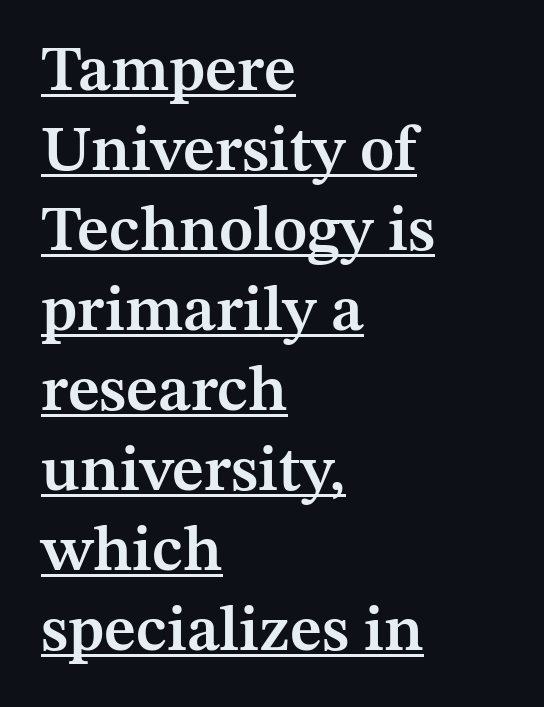
Q: Is the text bold? A: Semi-bold.
Q: Is the text italic (slanted)? A: No, it is upright.
Q: Is the typeface a serif or a sans-serif typeface? A: Serif.
Q: Is the text underlined? A: Yes.
Q: How is the paragraph aligned? A: Left-aligned.
Q: Is the spacing between letters normal or unusually wide? A: Normal.
Q: Is the spacing between lines tight, normal or loose? A: Normal.
Q: Width (condensed, normal, or wide)? A: Normal.
Q: Stroke contrast? A: Medium.
Q: x-height? A: Medium.
Q: Monospaced? A: No.
